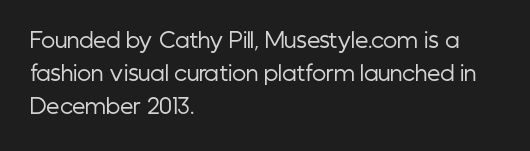
Q: Is the text bold? A: No.
Q: Is the text italic (slanted)? A: No, it is upright.
Q: Is the text underlined? A: No.
Q: How is the paragraph aligned? A: Left-aligned.
Q: Is the spacing between letters normal or unusually wide? A: Normal.
Q: Is the spacing between lines tight, normal or loose? A: Normal.
